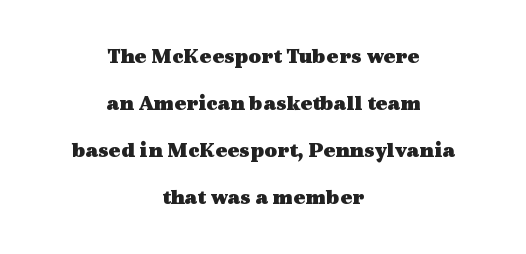
Q: Is the text bold? A: Yes.
Q: Is the text italic (slanted)? A: No, it is upright.
Q: Is the text underlined? A: No.
Q: How is the paragraph aligned? A: Centered.
Q: Is the spacing between letters normal or unusually wide? A: Normal.
Q: Is the spacing between lines tight, normal or loose? A: Loose.
